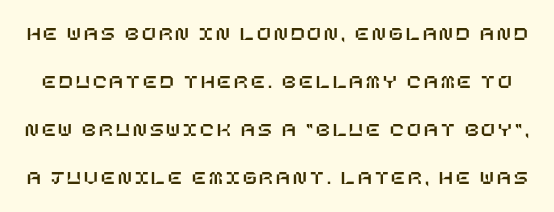
The image shows 20 px text type, upright; set loose line spacing (2.4x), not underlined.
